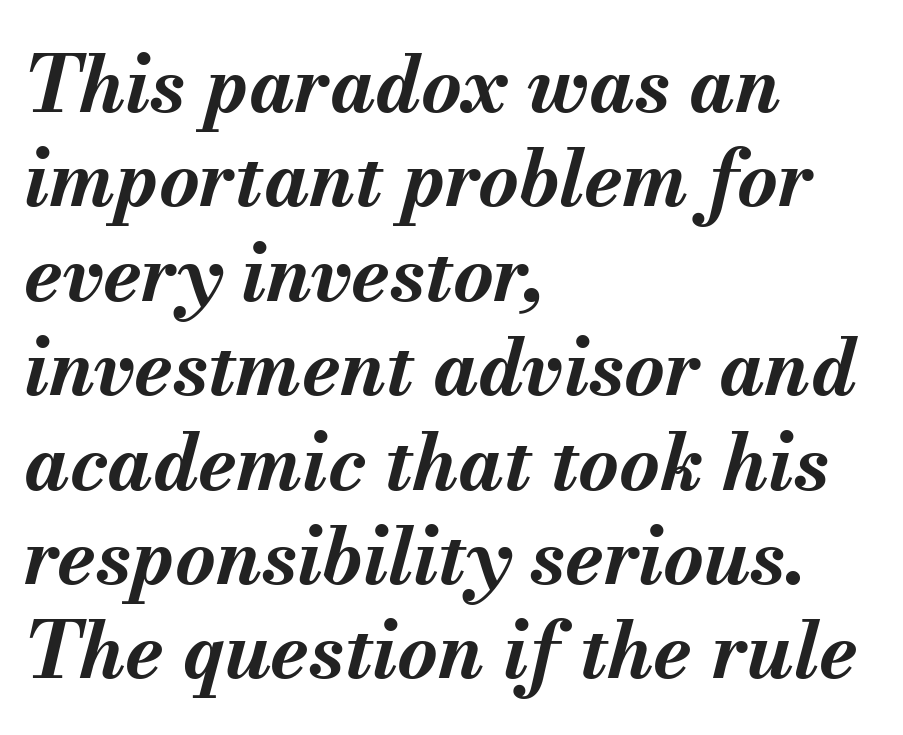
Q: Is the text bold? A: Yes.
Q: Is the text italic (slanted)? A: Yes, it leans right by about 13 degrees.
Q: Is the text underlined? A: No.
Q: How is the paragraph aligned? A: Left-aligned.
Q: Is the spacing between letters normal or unusually wide? A: Normal.
Q: Width (condensed, normal, or wide)? A: Normal.
Q: Stroke contrast? A: Medium.
Q: x-height? A: Small.
Q: Monospaced? A: No.
